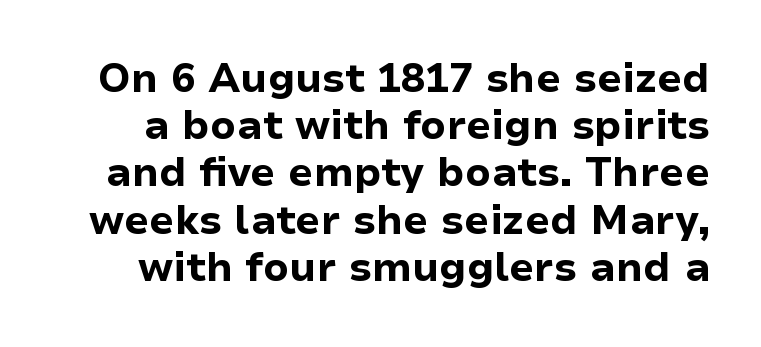
The image shows 40 px bold sans-serif type, upright; set line spacing 1.18x, normal letter spacing, not underlined; low stroke contrast and a medium x-height.
